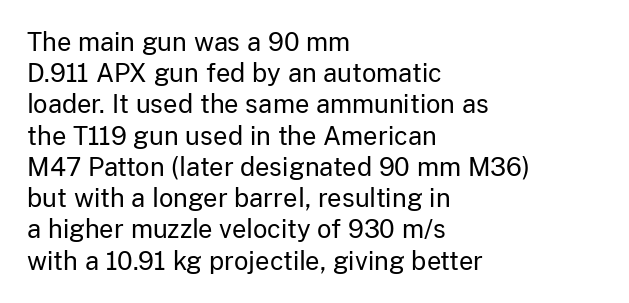
The image shows 25 px text type, upright; set left-aligned, normal line spacing (1.25x), normal letter spacing, not underlined.
